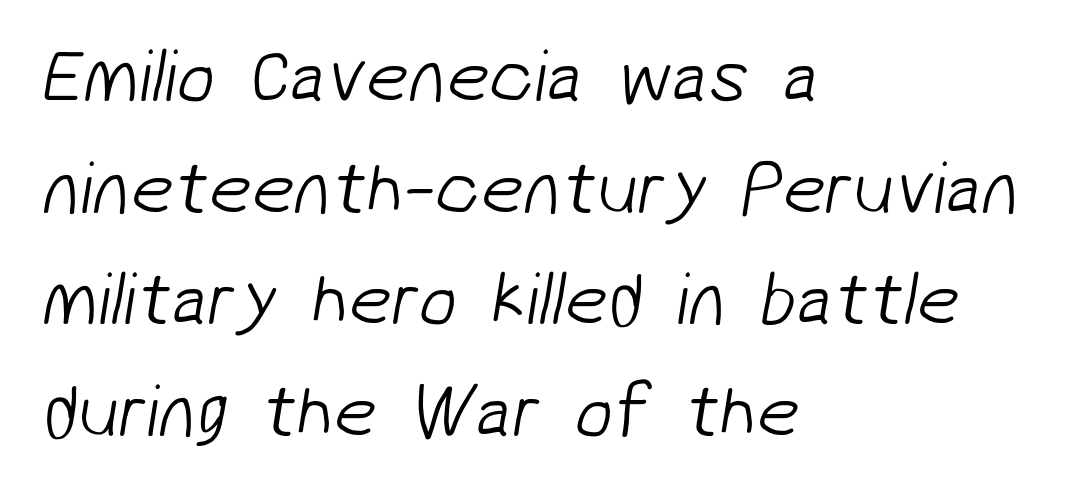
The rendering uses a moderate line-height, typical for paragraphs. Default kerning and tracking; the words read as compact shapes. Think of a printed novel: that variable character pitch is what you see here. Only glyphs here, with clear space below each row. The font sits on the lighter half of the weight spectrum, regular included.
